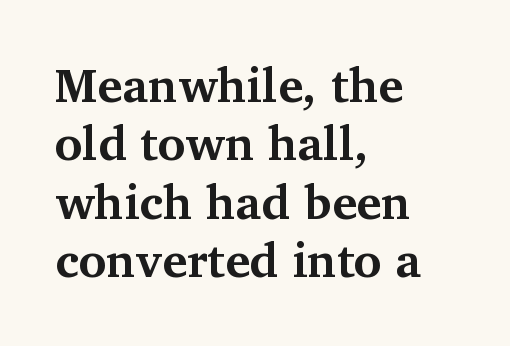
To sum up the face: it has serifs. These lines are rendered in a variable-pitch font. The line texture is even and compact thanks to regular tracking. Short and long lines alike share a common starting point at left.
